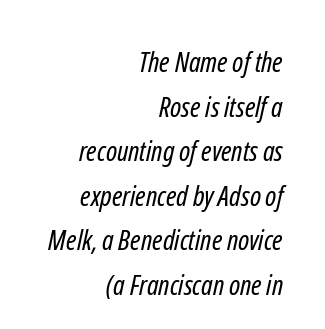
Summary of vertical rhythm: regular, with standard interline spacing. Character widths vary here, with narrow letters taking less room than wide ones. Underlining? Definitely not there. What stands out about the letter spacing? Nothing — it is the standard amount. Bold? No — there's no thickening of the strokes.
